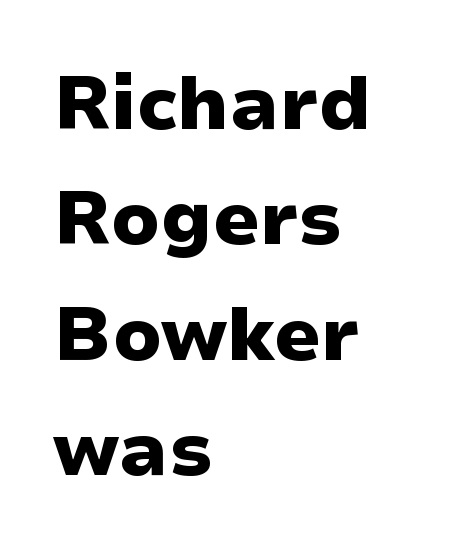
The space between consecutive lines is moderate. Only glyphs here, with clear space below each row. Nothing unusual about the tracking: characters are spaced as the font intends. Type style note: lacks serifs. Chunky letters — that's bold for sure. You could not count columns in this text — the font is proportionally spaced.
